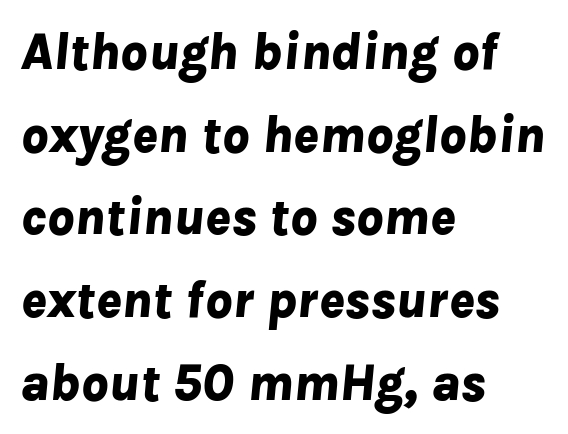
{"italic": "yes", "lean": "right", "slant_degrees": 8, "bold": "yes", "weight": "bold", "width": "normal", "stroke_contrast": "low", "x_height": "medium", "monospaced": "no", "underline": "no", "align": "left", "line_spacing": "normal", "line_spacing_ratio": 1.56, "letter_spacing": "normal", "letter_spacing_em": 0.0, "glyph_px": 53}
